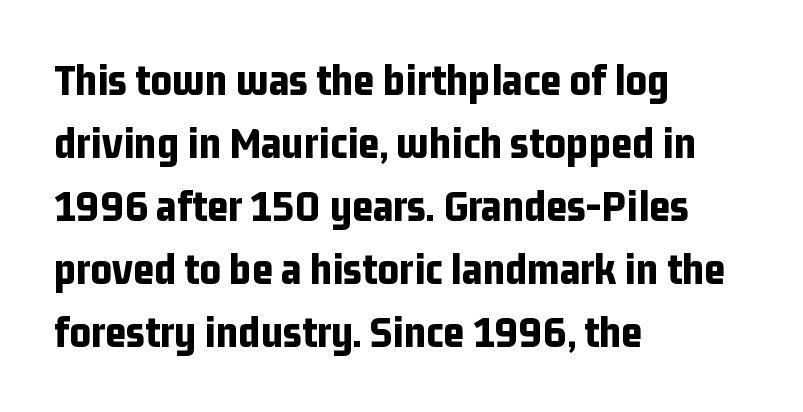
The image shows 46 px bold, condensed sans-serif type, upright; set left-aligned, normal line spacing (1.37x), normal letter spacing, not underlined; low stroke contrast and a medium x-height.
